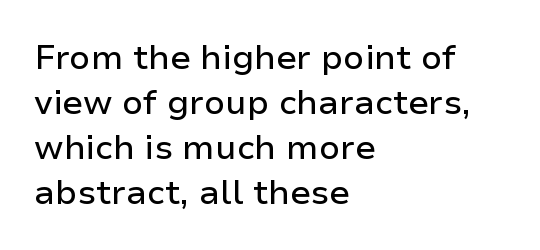
The image shows 34 px sans-serif type, upright; set left-aligned, normal line spacing (1.32x), normal letter spacing, not underlined; low stroke contrast and a medium x-height.
